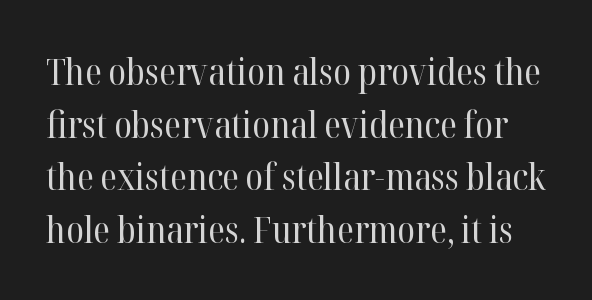
{"serif": "yes", "italic": "no", "bold": "no", "weight": "regular", "width": "normal", "stroke_contrast": "high", "x_height": "medium", "monospaced": "no", "underline": "no", "line_spacing": "normal", "line_spacing_ratio": 1.46, "letter_spacing": "normal", "letter_spacing_em": 0.0, "glyph_px": 36}
